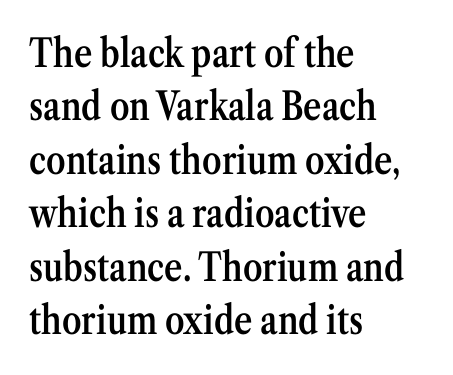
Q: Is the text bold? A: Semi-bold.
Q: Is the text italic (slanted)? A: No, it is upright.
Q: Is the typeface a serif or a sans-serif typeface? A: Serif.
Q: Is the text underlined? A: No.
Q: How is the paragraph aligned? A: Left-aligned.
Q: Is the spacing between letters normal or unusually wide? A: Normal.
Q: Is the spacing between lines tight, normal or loose? A: Normal.
Q: Width (condensed, normal, or wide)? A: Condensed.
Q: Stroke contrast? A: Medium.
Q: x-height? A: Medium.
Q: Monospaced? A: No.
